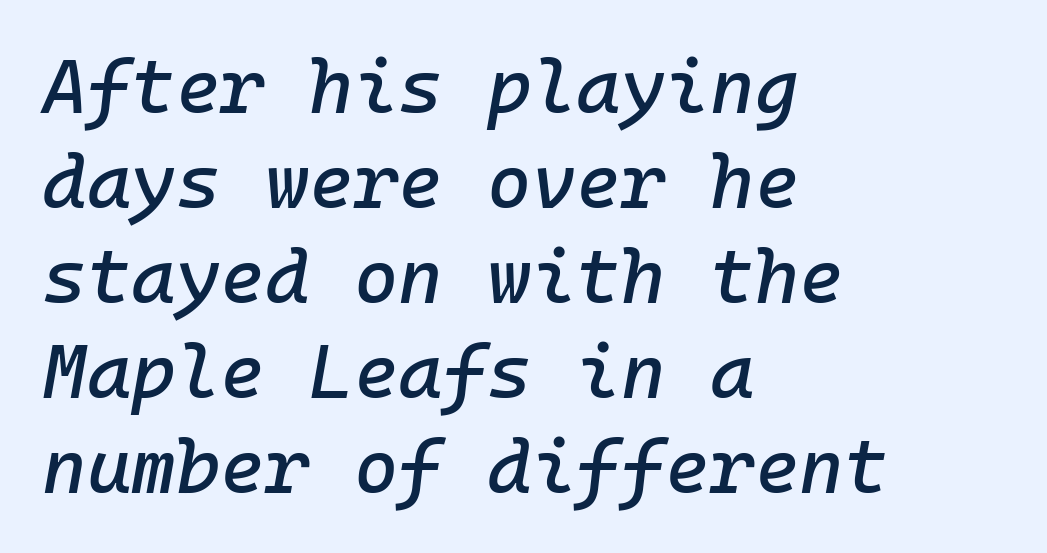
{"italic": "yes", "lean": "right", "slant_degrees": 10, "width": "normal", "stroke_contrast": "low", "x_height": "medium", "monospaced": "yes", "underline": "no", "align": "left", "line_spacing": "normal", "line_spacing_ratio": 1.25, "letter_spacing": "normal", "letter_spacing_em": 0.0, "glyph_px": 76}
